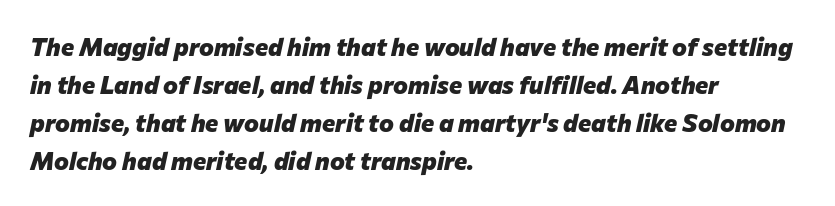
Q: Is the text bold? A: Yes.
Q: Is the text italic (slanted)? A: Yes, it leans right by about 12 degrees.
Q: Is the text underlined? A: No.
Q: How is the paragraph aligned? A: Left-aligned.
Q: Is the spacing between letters normal or unusually wide? A: Normal.
Q: Is the spacing between lines tight, normal or loose? A: Normal.
